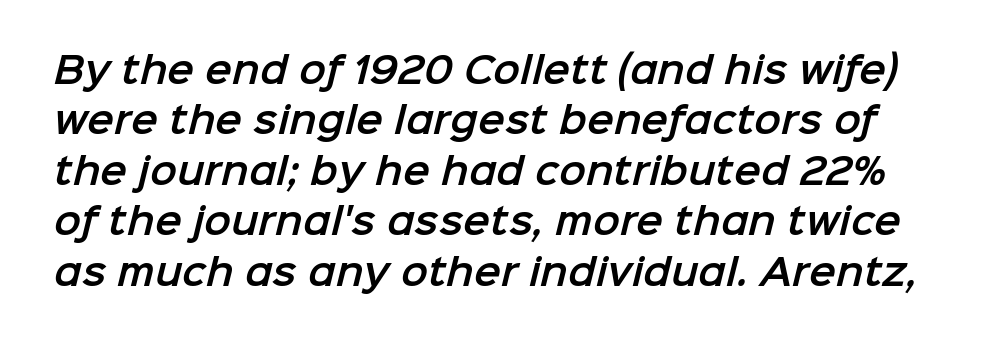
Honestly, the letter spacing is just normal — you wouldn't notice it. Proportional: the letters do not fall into vertical columns. Serif or sans? Sans — the stroke terminals are bare. What's the leading like? Ordinary, nothing unusual. Letters rest on an invisible, unmarked baseline.
